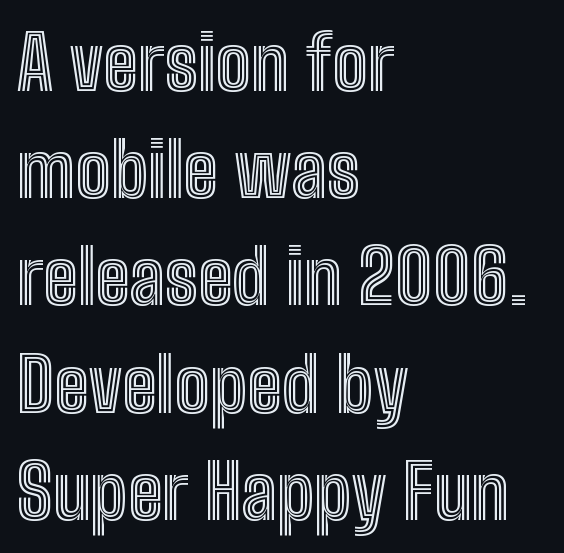
Q: Is the text italic (slanted)? A: No, it is upright.
Q: Is the text underlined? A: No.
Q: How is the paragraph aligned? A: Left-aligned.
Q: Is the spacing between letters normal or unusually wide? A: Normal.
Q: Is the spacing between lines tight, normal or loose? A: Normal.
Q: Width (condensed, normal, or wide)? A: Condensed.
Q: x-height? A: Medium.
Q: Monospaced? A: No.
